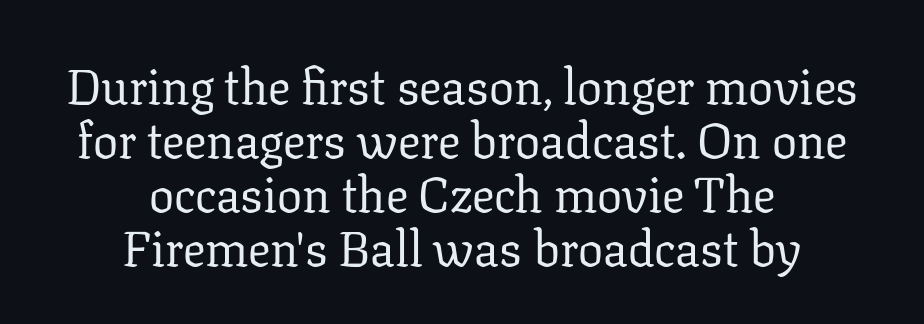
Q: Is the text bold? A: No.
Q: Is the text italic (slanted)? A: No, it is upright.
Q: Is the typeface a serif or a sans-serif typeface? A: Serif.
Q: Is the text underlined? A: No.
Q: How is the paragraph aligned? A: Centered.
Q: Is the spacing between letters normal or unusually wide? A: Normal.
Q: Is the spacing between lines tight, normal or loose? A: Tight.
Q: Width (condensed, normal, or wide)? A: Normal.
Q: Stroke contrast? A: Low.
Q: x-height? A: Medium.
Q: Monospaced? A: No.
